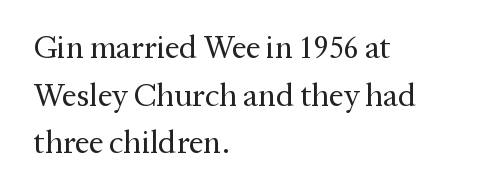
The image shows 32 px regular-weight serif type, upright; set left-aligned, normal line spacing (1.49x), normal letter spacing, not underlined; medium stroke contrast and a medium x-height.
